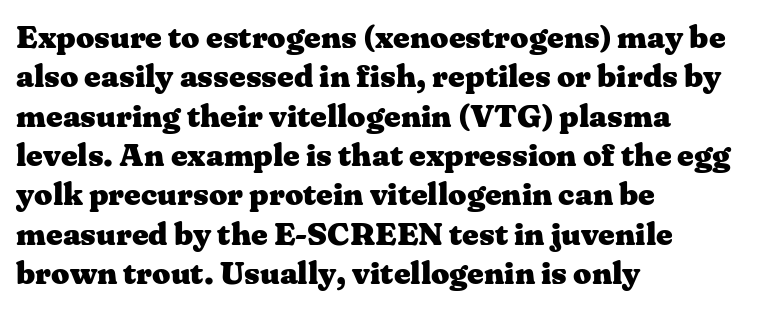
Caption: multi-line text, flush left, ragged right. Yep, those are serifs on the letters. You could not count columns in this text — the font is proportionally spaced. Is there any slant? The stems are plumb. Descenders hang freely into open space.
